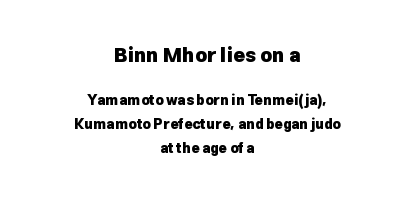
The image shows 20 px bold type, upright; set centered, line spacing 1.71x, normal letter spacing, not underlined; the first (top) block is 1.43x larger.
